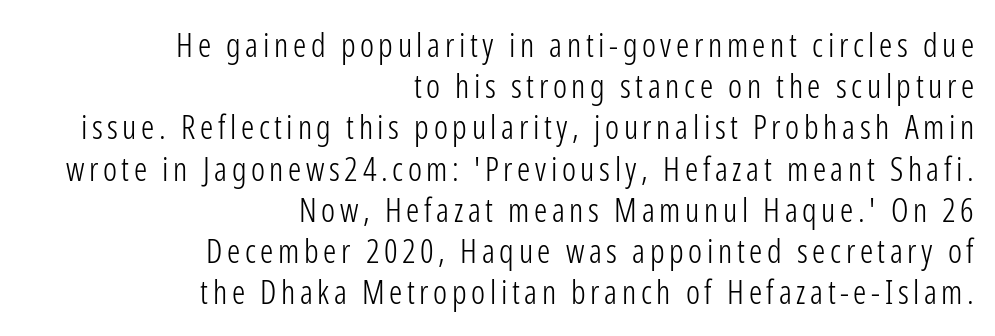
Q: Is the text bold? A: No.
Q: Is the text italic (slanted)? A: No, it is upright.
Q: Is the typeface a serif or a sans-serif typeface? A: Sans-serif.
Q: Is the text underlined? A: No.
Q: How is the paragraph aligned? A: Right-aligned.
Q: Is the spacing between lines tight, normal or loose? A: Normal.
Q: Width (condensed, normal, or wide)? A: Condensed.
Q: Stroke contrast? A: Low.
Q: x-height? A: Medium.
Q: Monospaced? A: No.
